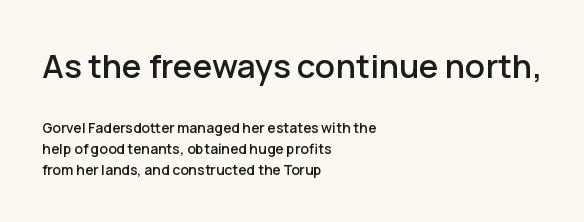
{"serif": "no", "italic": "no", "width": "normal", "stroke_contrast": "low", "x_height": "medium", "monospaced": "no", "underline": "no", "align": "left", "line_spacing": "normal", "line_spacing_ratio": 1.5, "letter_spacing": "normal", "letter_spacing_em": 0.0, "larger_block": "first", "size_ratio": 2.36, "glyph_px": 33}
